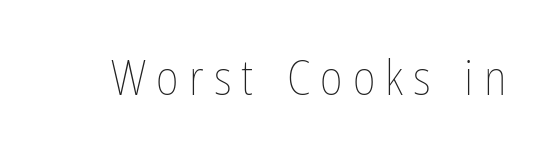
The image shows 49 px thin, condensed type, upright; set unusually wide letter spacing (+0.21 em), not underlined; low stroke contrast and a medium x-height.
